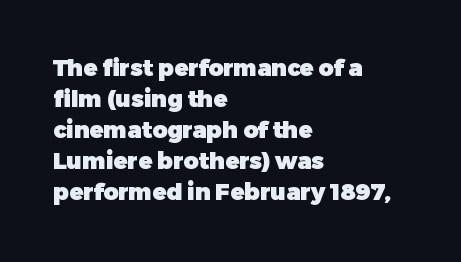
{"italic": "no", "bold": "yes", "underline": "no", "align": "left", "line_spacing": "normal", "line_spacing_ratio": 1.35, "letter_spacing": "normal", "letter_spacing_em": 0.0, "glyph_px": 23}
